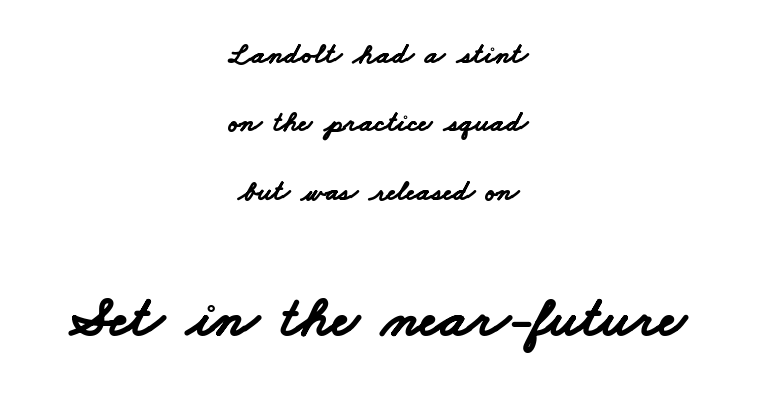
{"serif": "no", "bold": "yes", "weight": "bold", "width": "wide", "stroke_contrast": "low", "x_height": "small", "monospaced": "no", "underline": "no", "align": "center", "line_spacing": "loose", "line_spacing_ratio": 2.36, "letter_spacing": "normal", "letter_spacing_em": 0.0, "larger_block": "second", "size_ratio": 2.0, "glyph_px": 58}
